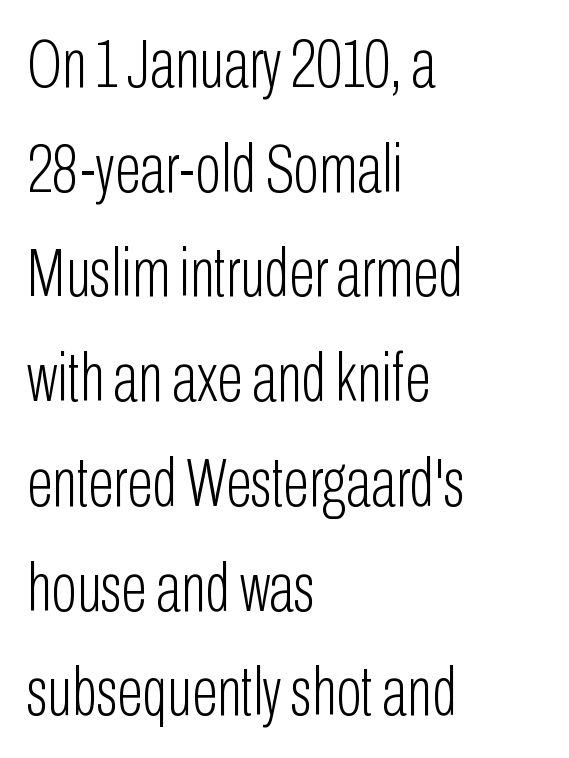
Q: Is the text bold? A: No.
Q: Is the text italic (slanted)? A: No, it is upright.
Q: Is the typeface a serif or a sans-serif typeface? A: Sans-serif.
Q: Is the text underlined? A: No.
Q: How is the paragraph aligned? A: Left-aligned.
Q: Is the spacing between letters normal or unusually wide? A: Normal.
Q: Is the spacing between lines tight, normal or loose? A: Normal.
Q: Width (condensed, normal, or wide)? A: Condensed.
Q: Stroke contrast? A: Low.
Q: x-height? A: Medium.
Q: Monospaced? A: No.
